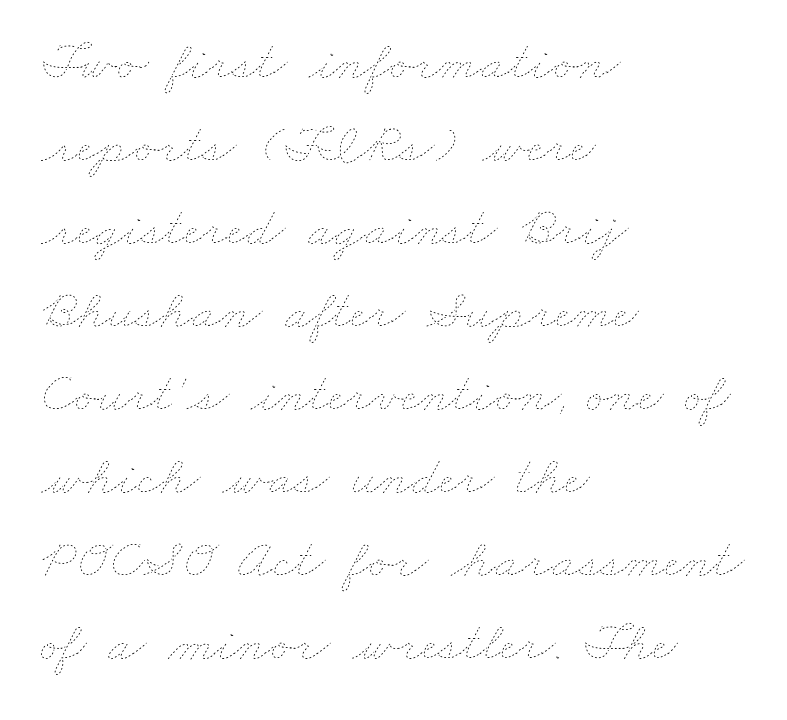
Q: Is the text bold? A: No.
Q: Is the text underlined? A: No.
Q: How is the paragraph aligned? A: Left-aligned.
Q: Is the spacing between letters normal or unusually wide? A: Normal.
Q: Is the spacing between lines tight, normal or loose? A: Normal.
Q: Width (condensed, normal, or wide)? A: Wide.
Q: Stroke contrast? A: Low.
Q: x-height? A: Small.
Q: Monospaced? A: No.
